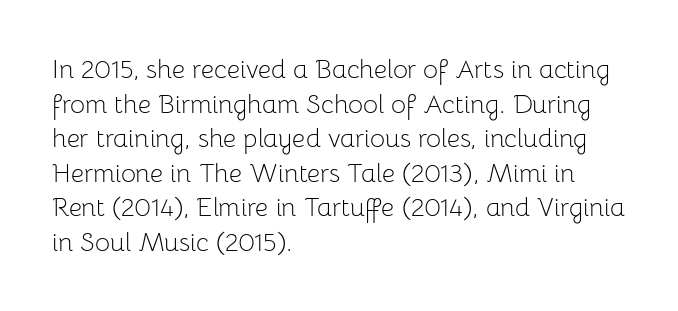
No chunkiness to these letters — they're not bold. A classic flush-left, rag-right setting is used for this passage. One glance says typical: line gaps are just what's usual. The letters sit at their default tracking, neither squeezed nor spread.
